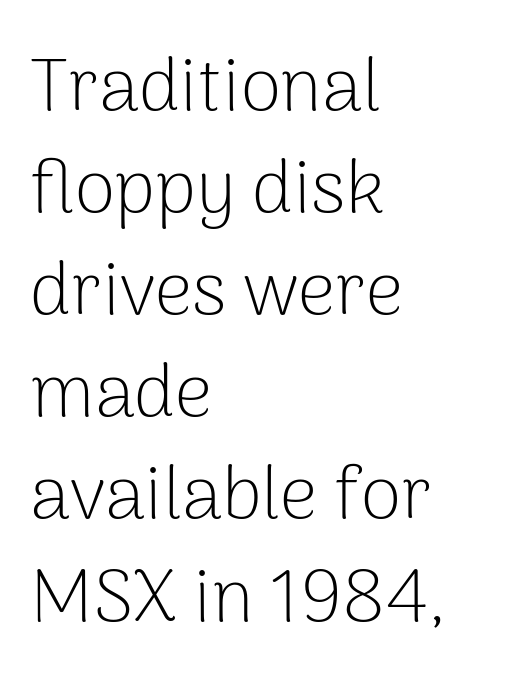
{"serif": "no", "italic": "no", "bold": "no", "weight": "light", "width": "normal", "stroke_contrast": "low", "x_height": "medium", "monospaced": "no", "underline": "no", "align": "left", "line_spacing": "normal", "line_spacing_ratio": 1.38, "letter_spacing": "normal", "letter_spacing_em": 0.0, "glyph_px": 74}
